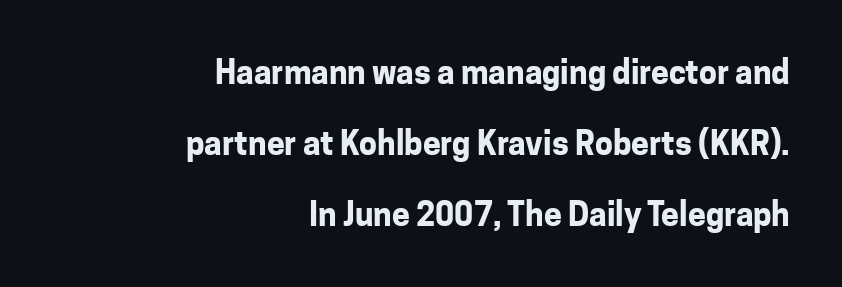
Upright lettering throughout. Vertically, the passage feels expansive, rows floating well apart. This rendering leaves character spacing at its baseline value. This rendering employs a face without finishing strokes, i.e., a sans-serif. Spacing verdict: proportional, widths tailored to each character.
